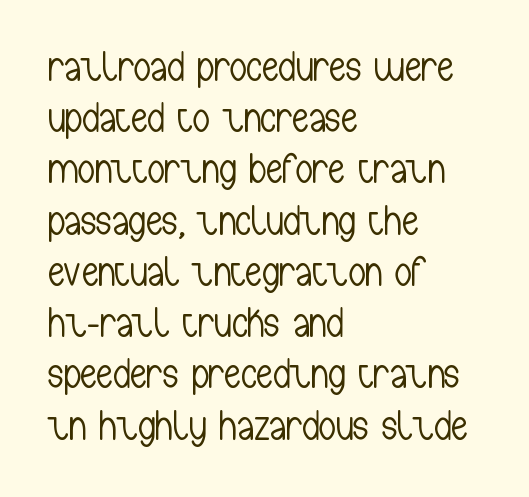
The image shows 42 px light, condensed sans-serif type, upright; set left-aligned, line spacing 1.22x, normal letter spacing, not underlined; low stroke contrast and a medium x-height.
